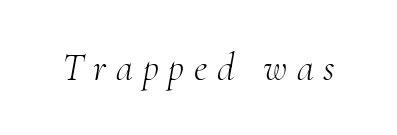
Q: Is the text bold? A: No.
Q: Is the text italic (slanted)? A: Yes, it leans right by about 10 degrees.
Q: Is the typeface a serif or a sans-serif typeface? A: Serif.
Q: Is the text underlined? A: No.
Q: Is the spacing between letters normal or unusually wide? A: Unusually wide.
Q: Width (condensed, normal, or wide)? A: Normal.
Q: Stroke contrast? A: Medium.
Q: x-height? A: Small.
Q: Monospaced? A: No.
